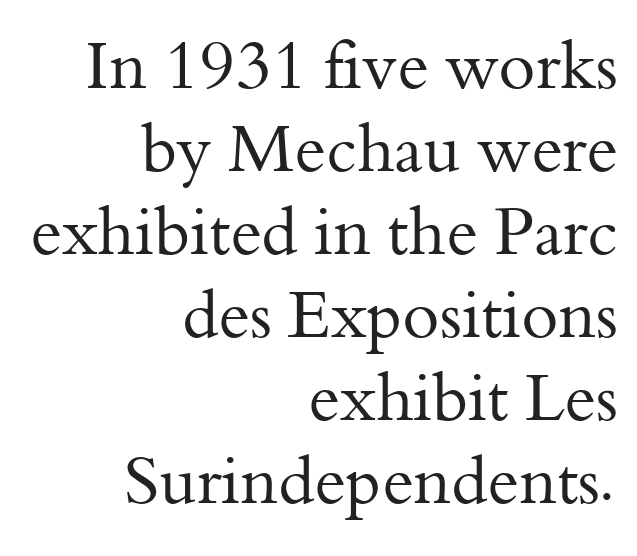
Q: Is the text bold? A: No.
Q: Is the text italic (slanted)? A: No, it is upright.
Q: Is the typeface a serif or a sans-serif typeface? A: Serif.
Q: Is the text underlined? A: No.
Q: How is the paragraph aligned? A: Right-aligned.
Q: Is the spacing between letters normal or unusually wide? A: Normal.
Q: Width (condensed, normal, or wide)? A: Normal.
Q: Stroke contrast? A: Medium.
Q: x-height? A: Small.
Q: Monospaced? A: No.
